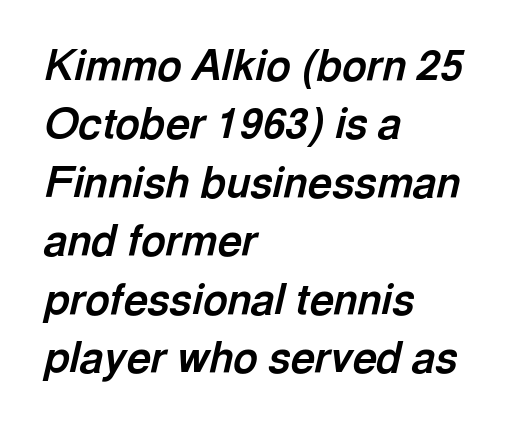
{"italic": "yes", "lean": "right", "slant_degrees": 13, "bold": "yes", "weight": "bold", "width": "normal", "x_height": "medium", "monospaced": "no", "underline": "no", "align": "left", "line_spacing": "normal", "line_spacing_ratio": 1.39, "letter_spacing": "normal", "letter_spacing_em": 0.0, "glyph_px": 42}
